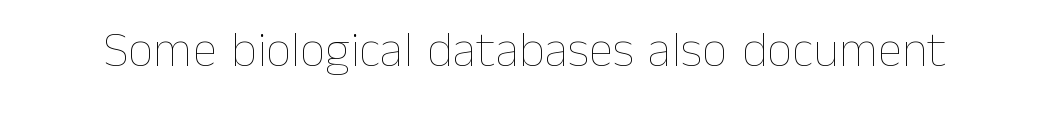
The image shows 50 px thin type, upright; set normal letter spacing, not underlined; low stroke contrast and a medium x-height.
